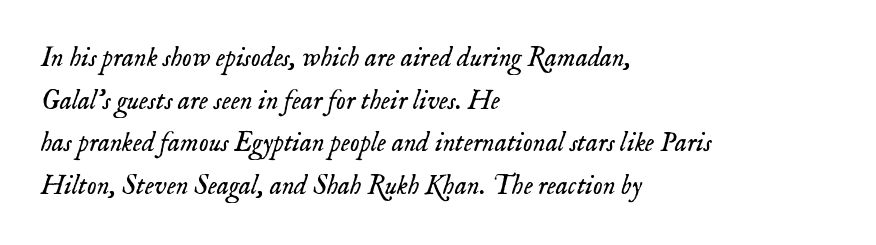
Q: Is the text bold? A: No.
Q: Is the text italic (slanted)? A: Yes, it leans right by about 18 degrees.
Q: Is the text underlined? A: No.
Q: How is the paragraph aligned? A: Left-aligned.
Q: Is the spacing between letters normal or unusually wide? A: Normal.
Q: Is the spacing between lines tight, normal or loose? A: Normal.
